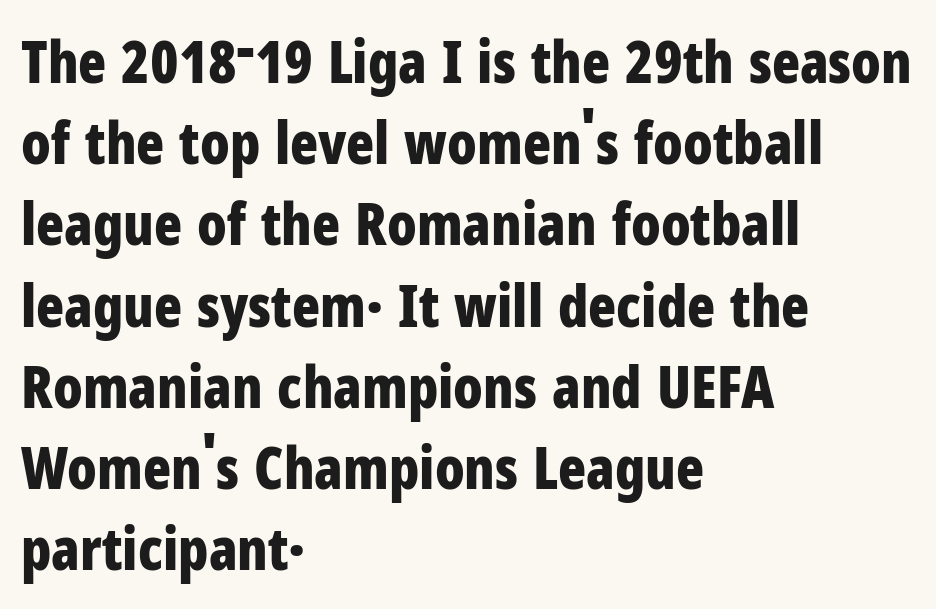
{"serif": "no", "italic": "no", "bold": "yes", "weight": "bold", "width": "condensed", "stroke_contrast": "low", "x_height": "medium", "monospaced": "no", "underline": "no", "align": "left", "line_spacing": "normal", "line_spacing_ratio": 1.4, "letter_spacing": "normal", "letter_spacing_em": 0.0, "glyph_px": 58}
